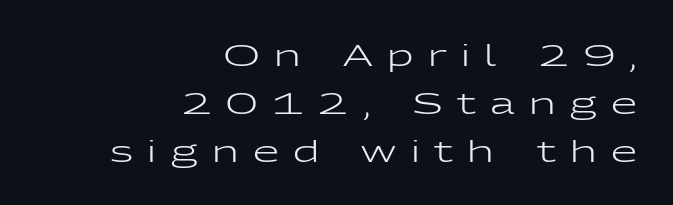
{"serif": "no", "italic": "no", "bold": "no", "weight": "regular", "width": "wide", "stroke_contrast": "low", "x_height": "medium", "monospaced": "no", "underline": "no", "align": "right", "line_spacing": "normal", "line_spacing_ratio": 1.6, "letter_spacing": "wide", "letter_spacing_em": 0.48, "glyph_px": 30}
